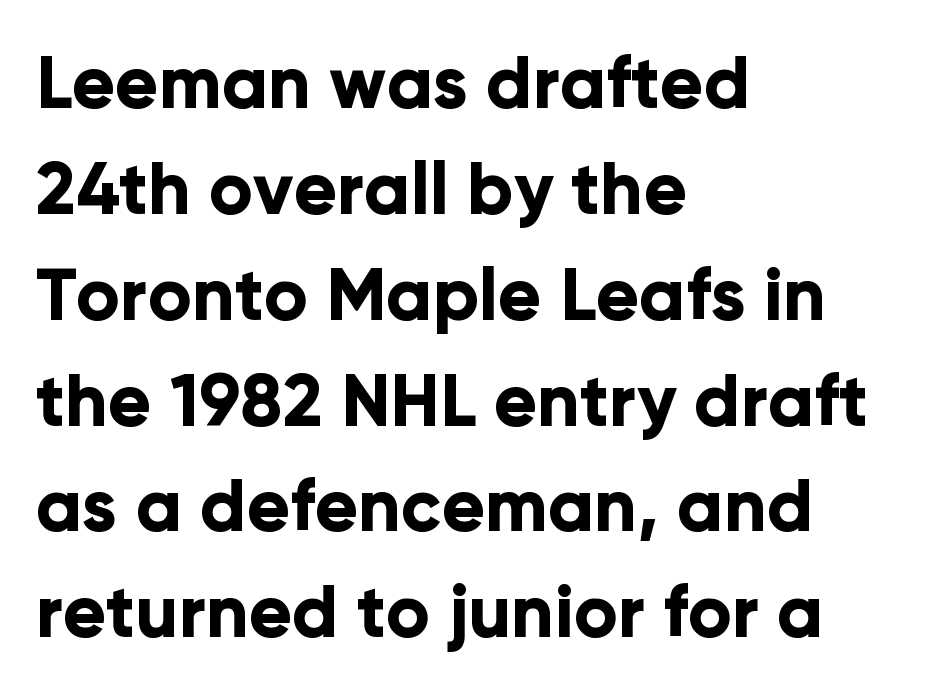
The compositor pushed each line to the left boundary. Each letter keeps its own natural width here, so spacing adapts to shape. In terms of letterform style, serifs are entirely absent. Words appear dense and cohesive because spacing is normal. A dark, heavy texture on the line: the type is bold. Does the lettering tilt? It doesn't — this is upright.
